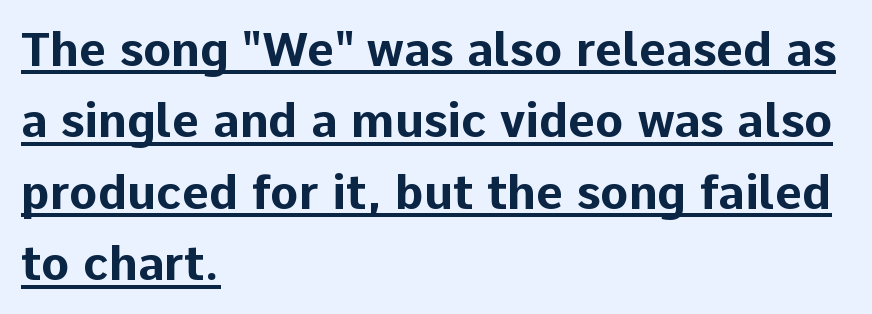
You can tell it's not italic because the verticals are truly vertical. The specimen includes a rule beneath the text block's lines. The passage is arranged the way most books set body copy — flush left. The line texture is even and compact thanks to regular tracking. This sample has the flowing, uneven cadence of proportional lettering.
